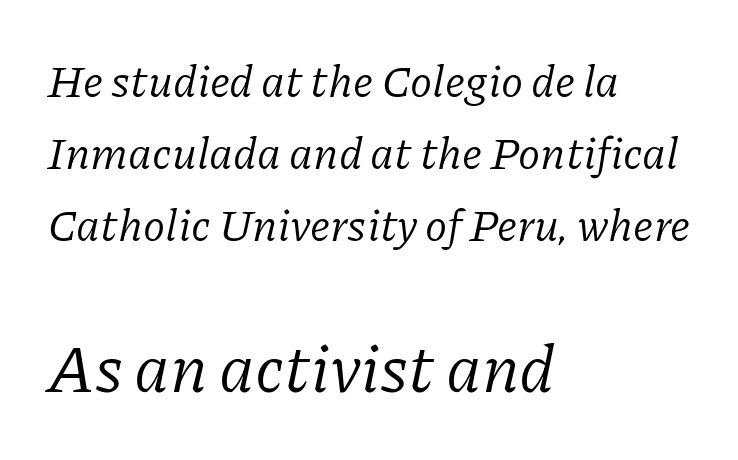
Q: Is the text bold? A: No.
Q: Is the text italic (slanted)? A: Yes, it leans right by about 11 degrees.
Q: Is the typeface a serif or a sans-serif typeface? A: Serif.
Q: Is the text underlined? A: No.
Q: How is the paragraph aligned? A: Left-aligned.
Q: Is the spacing between letters normal or unusually wide? A: Normal.
Q: Is the spacing between lines tight, normal or loose? A: Normal.
Q: Which block of text is set in a larger size, the first (top) or the second (bottom)? A: The second (bottom) one.
Q: Width (condensed, normal, or wide)? A: Normal.
Q: Stroke contrast? A: Low.
Q: x-height? A: Medium.
Q: Monospaced? A: No.
